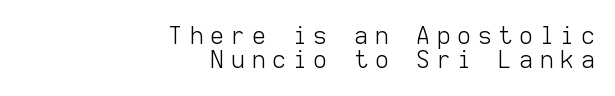
Q: Is the text bold? A: No.
Q: Is the text italic (slanted)? A: No, it is upright.
Q: Is the text underlined? A: No.
Q: How is the paragraph aligned? A: Right-aligned.
Q: Is the spacing between letters normal or unusually wide? A: Unusually wide.
Q: Is the spacing between lines tight, normal or loose? A: Tight.
